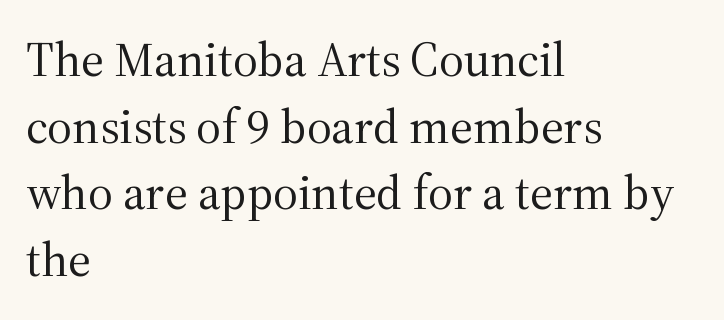
{"serif": "yes", "italic": "no", "bold": "no", "weight": "regular", "width": "normal", "stroke_contrast": "medium", "x_height": "medium", "monospaced": "no", "underline": "no", "align": "left", "line_spacing": "normal", "line_spacing_ratio": 1.39, "letter_spacing": "normal", "letter_spacing_em": 0.0, "glyph_px": 48}
